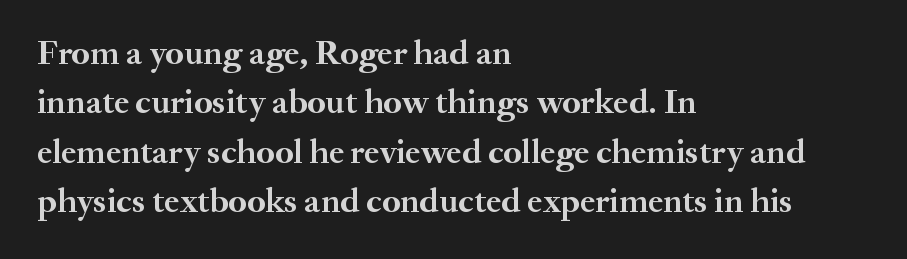
The image shows 35 px semibold serif type, upright; set left-aligned, normal line spacing (1.41x), normal letter spacing, not underlined; medium stroke contrast and a small x-height.
